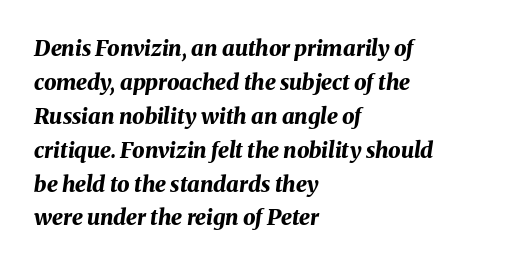
Q: Is the text bold? A: Yes.
Q: Is the text italic (slanted)? A: Yes, it leans right by about 8 degrees.
Q: Is the text underlined? A: No.
Q: How is the paragraph aligned? A: Left-aligned.
Q: Is the spacing between letters normal or unusually wide? A: Normal.
Q: Is the spacing between lines tight, normal or loose? A: Normal.
